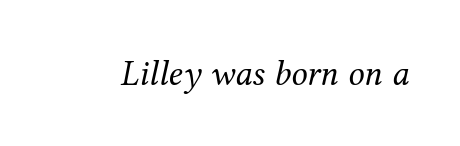
{"serif": "yes", "italic": "yes", "lean": "right", "slant_degrees": 12, "bold": "no", "weight": "regular", "width": "normal", "stroke_contrast": "medium", "x_height": "medium", "monospaced": "no", "underline": "no", "letter_spacing": "normal", "letter_spacing_em": 0.0, "glyph_px": 36}
